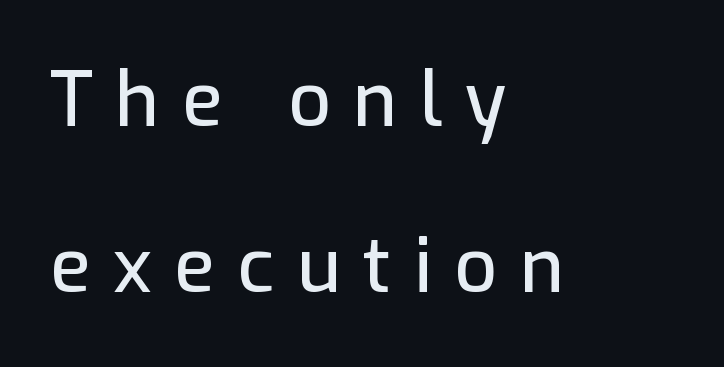
Visually the block forms a straight wall on the left and a jagged coastline on the right. Looks like regular typesetting: each glyph gets only the width it needs. Every stem runs plumb, perpendicular to the baseline. Inter-character spacing is expanded well beyond the font's built-in metrics.
